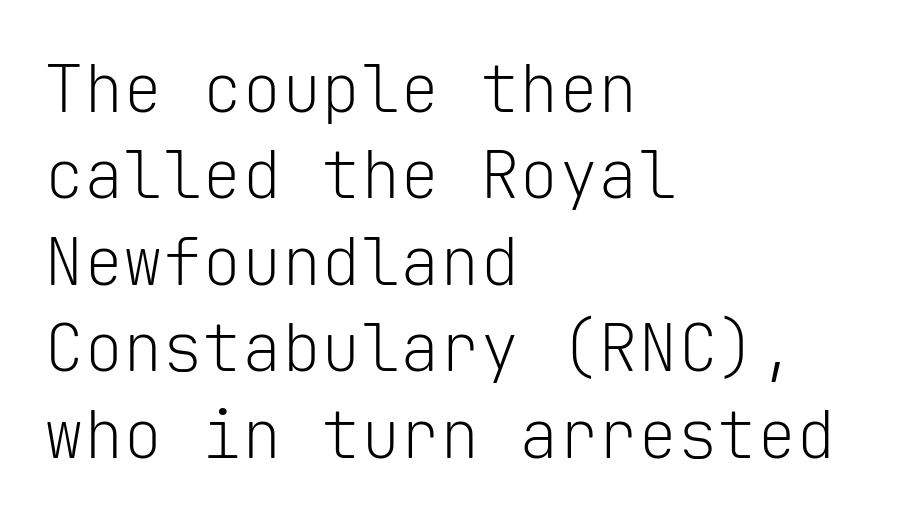
Q: Is the text bold? A: No.
Q: Is the text italic (slanted)? A: No, it is upright.
Q: Is the typeface a serif or a sans-serif typeface? A: Sans-serif.
Q: Is the text underlined? A: No.
Q: How is the paragraph aligned? A: Left-aligned.
Q: Is the spacing between letters normal or unusually wide? A: Normal.
Q: Is the spacing between lines tight, normal or loose? A: Normal.
Q: Width (condensed, normal, or wide)? A: Normal.
Q: Stroke contrast? A: Low.
Q: x-height? A: Medium.
Q: Monospaced? A: Yes.
